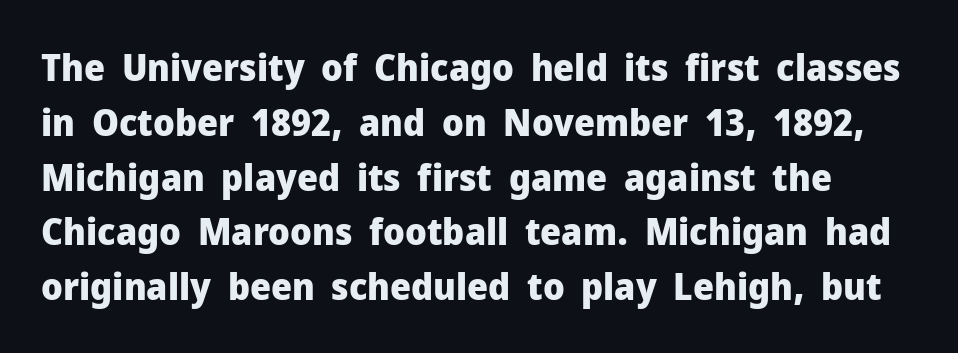
Q: Is the text bold? A: Yes.
Q: Is the text italic (slanted)? A: No, it is upright.
Q: Is the typeface a serif or a sans-serif typeface? A: Sans-serif.
Q: Is the text underlined? A: No.
Q: Is the spacing between letters normal or unusually wide? A: Normal.
Q: Is the spacing between lines tight, normal or loose? A: Normal.
Q: Width (condensed, normal, or wide)? A: Normal.
Q: Stroke contrast? A: Low.
Q: x-height? A: Medium.
Q: Monospaced? A: No.
